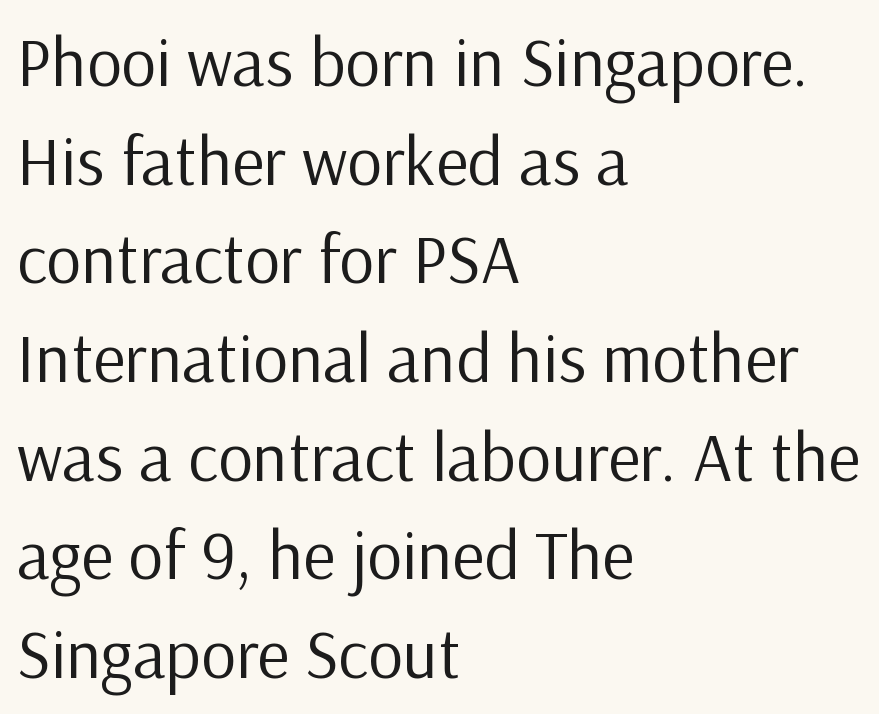
{"serif": "no", "italic": "no", "bold": "no", "weight": "regular", "width": "normal", "stroke_contrast": "low", "x_height": "medium", "monospaced": "no", "underline": "no", "align": "left", "line_spacing": "normal", "line_spacing_ratio": 1.43, "letter_spacing": "normal", "letter_spacing_em": 0.0, "glyph_px": 69}
